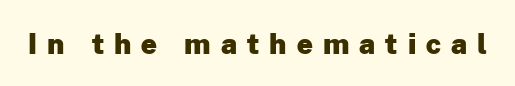
{"serif": "no", "italic": "no", "bold": "yes", "weight": "heavy", "width": "normal", "stroke_contrast": "low", "x_height": "medium", "monospaced": "no", "underline": "no", "letter_spacing": "wide", "letter_spacing_em": 0.36, "glyph_px": 28}
